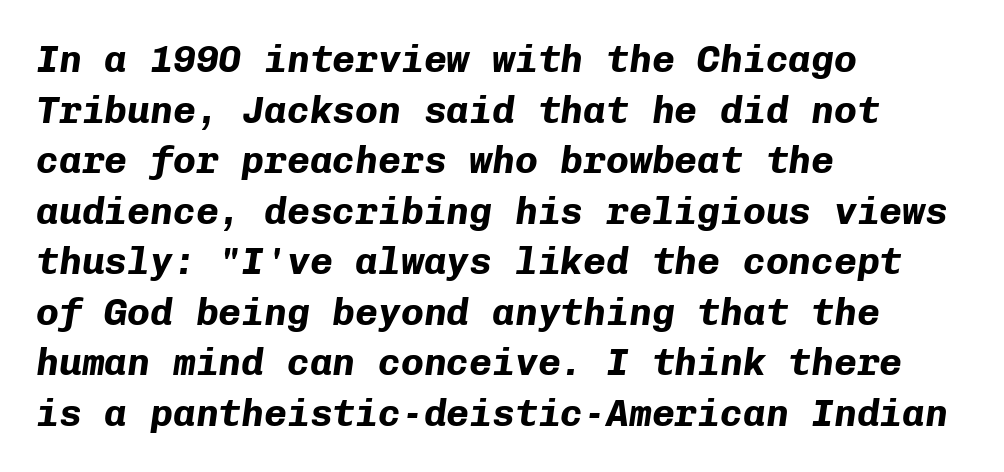
Q: Is the text bold? A: Yes.
Q: Is the text italic (slanted)? A: Yes, it leans right by about 8 degrees.
Q: Is the text underlined? A: No.
Q: How is the paragraph aligned? A: Left-aligned.
Q: Is the spacing between letters normal or unusually wide? A: Normal.
Q: Is the spacing between lines tight, normal or loose? A: Normal.
Q: Width (condensed, normal, or wide)? A: Normal.
Q: Stroke contrast? A: Low.
Q: x-height? A: Medium.
Q: Monospaced? A: Yes.
